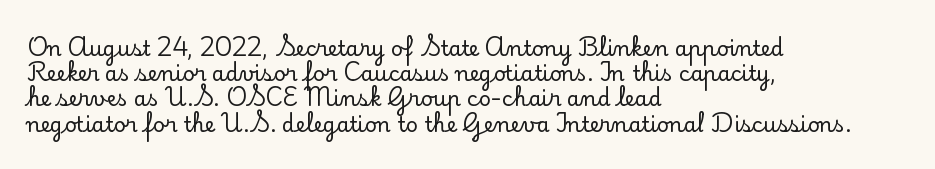
Posture: straight, roman, zero tilt. A clean baseline with only descenders dipping below it. Does the copy run flush right? No — it runs flush left. Tracking value appears to be zero — textbook default spacing.
